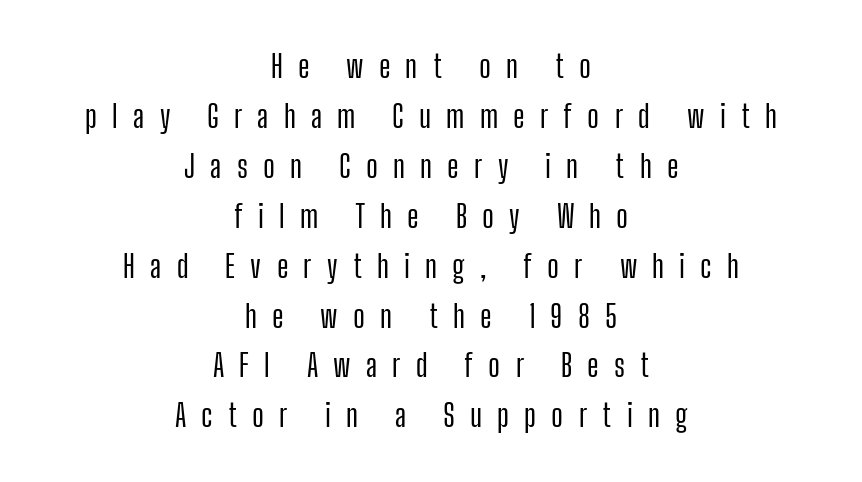
A typesetter would label this face a sans. The zone under the glyphs is completely vacant. If you measured baseline to baseline, you'd find a middling distance. Tall strokes in this sample are plumb rather than angled. Tracking here is generous; glyphs stand well apart from one another.
